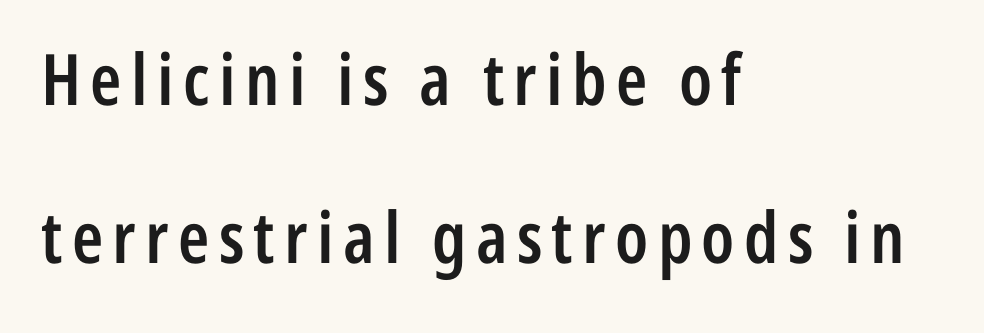
The image shows 71 px semibold, condensed sans-serif type, upright; set left-aligned, loose line spacing (2.22x), not underlined; low stroke contrast and a medium x-height.
